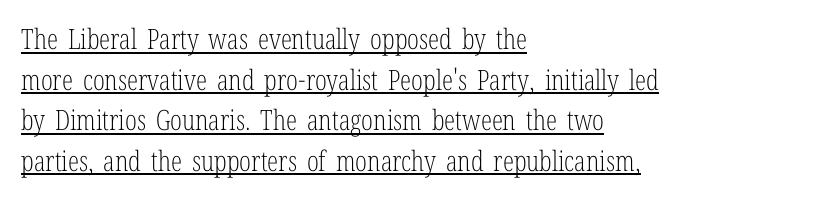
The image shows 28 px light, condensed serif type, upright; set left-aligned, normal line spacing (1.45x), normal letter spacing, underlined; low stroke contrast and a medium x-height.
